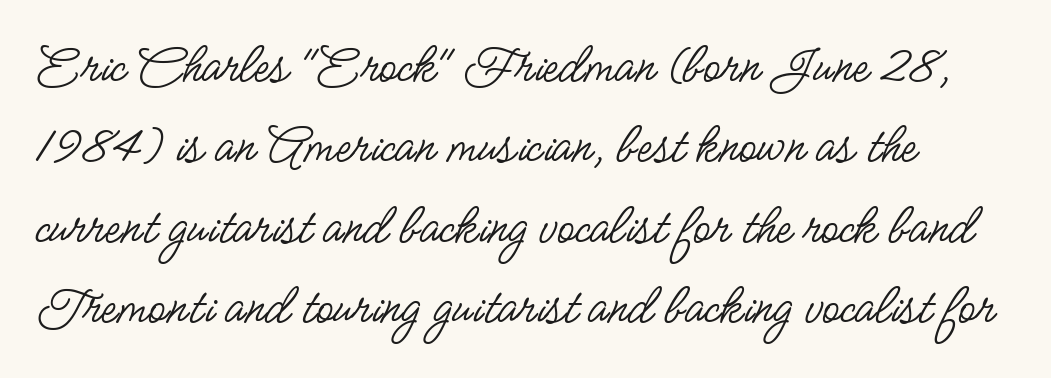
No heavy texture on the line: the type isn't bold. This sample keeps an unexceptional amount of space between lines. Inter-character spacing is left at the font's built-in metrics. Only glyphs here, with clear space below each row.
